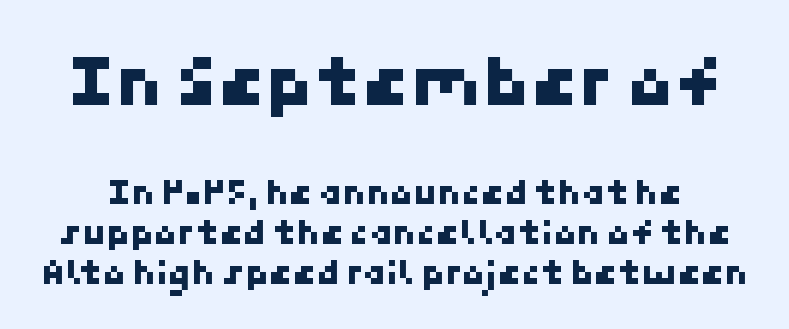
Q: Is the typeface a serif or a sans-serif typeface? A: Sans-serif.
Q: Is the text underlined? A: No.
Q: Is the spacing between letters normal or unusually wide? A: Normal.
Q: Is the spacing between lines tight, normal or loose? A: Tight.
Q: Which block of text is set in a larger size, the first (top) or the second (bottom)? A: The first (top) one.
Q: Width (condensed, normal, or wide)? A: Normal.
Q: Stroke contrast? A: Low.
Q: x-height? A: Medium.
